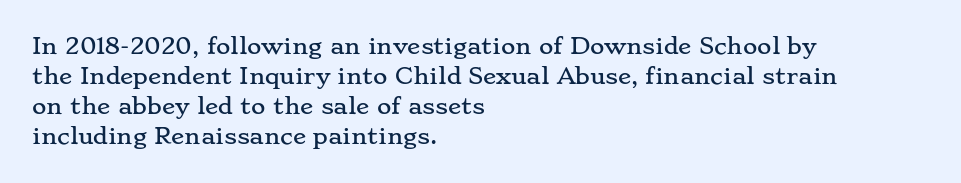
{"italic": "no", "underline": "no", "align": "left", "line_spacing": "normal", "line_spacing_ratio": 1.37, "letter_spacing": "normal", "letter_spacing_em": 0.0, "glyph_px": 22}
